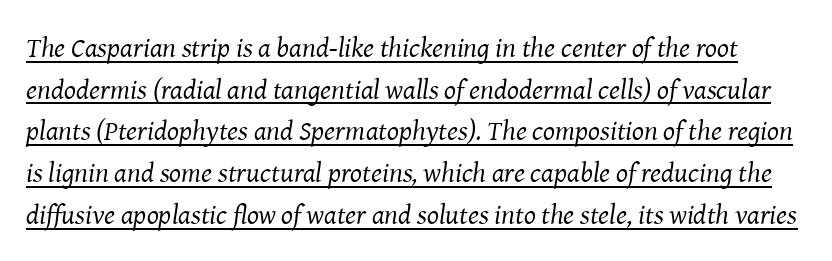
Q: Is the text bold? A: No.
Q: Is the text italic (slanted)? A: Yes, it leans right by about 8 degrees.
Q: Is the typeface a serif or a sans-serif typeface? A: Serif.
Q: Is the text underlined? A: Yes.
Q: Is the spacing between letters normal or unusually wide? A: Normal.
Q: Is the spacing between lines tight, normal or loose? A: Normal.
Q: Width (condensed, normal, or wide)? A: Normal.
Q: Stroke contrast? A: Medium.
Q: x-height? A: Medium.
Q: Monospaced? A: No.
